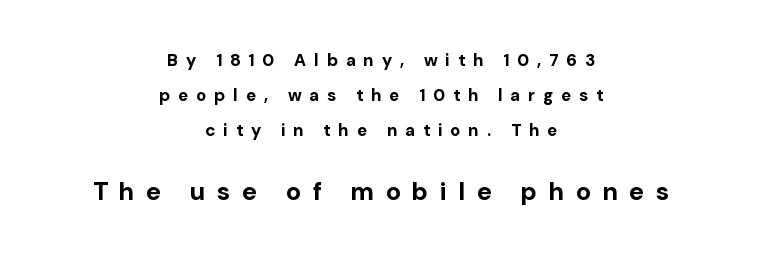
Type size steps up from the first block to the second. The line-height multiplier appears high, well above default. Bold? Absolutely — the strokes are thick and heavy. Is the letter spacing exaggerated? Yes — the characters are pushed far apart. The typesetter chose a symmetrical, centered arrangement here. Nobody drew a line under any word here.
